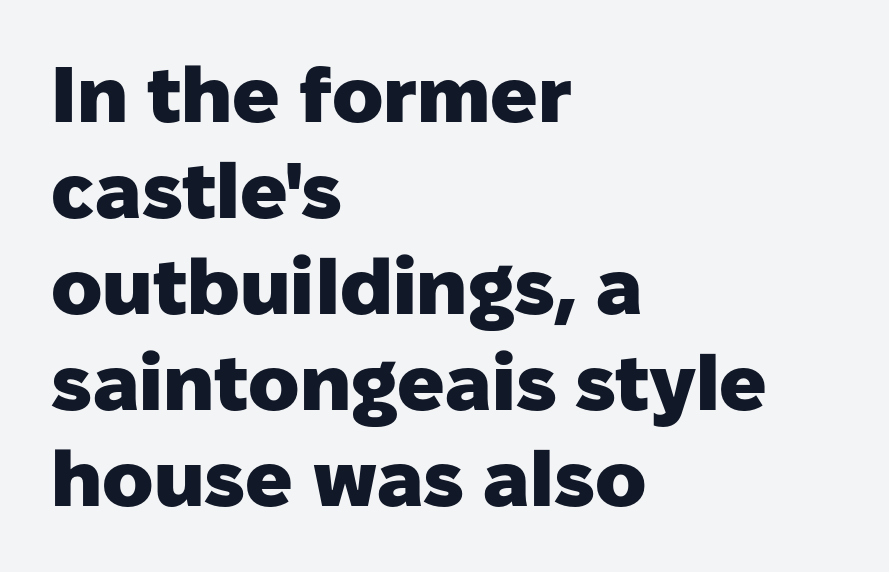
{"serif": "no", "italic": "no", "bold": "yes", "weight": "heavy", "width": "normal", "stroke_contrast": "low", "x_height": "medium", "monospaced": "no", "underline": "no", "align": "left", "line_spacing_ratio": 1.23, "letter_spacing": "normal", "letter_spacing_em": 0.0, "glyph_px": 78}
